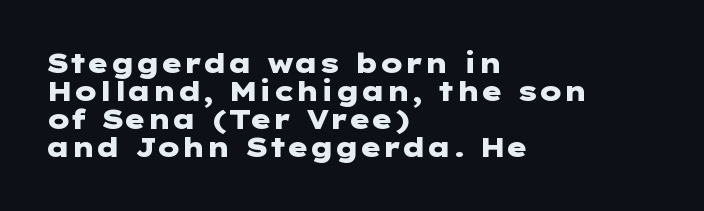
Q: Is the text bold? A: Yes.
Q: Is the text italic (slanted)? A: No, it is upright.
Q: Is the text underlined? A: No.
Q: How is the paragraph aligned? A: Left-aligned.
Q: Is the spacing between letters normal or unusually wide? A: Normal.
Q: Is the spacing between lines tight, normal or loose? A: Tight.
